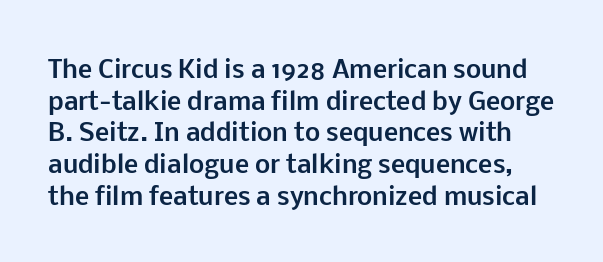
Q: Is the text bold? A: Yes.
Q: Is the text italic (slanted)? A: No, it is upright.
Q: Is the text underlined? A: No.
Q: Is the spacing between letters normal or unusually wide? A: Normal.
Q: Is the spacing between lines tight, normal or loose? A: Normal.
